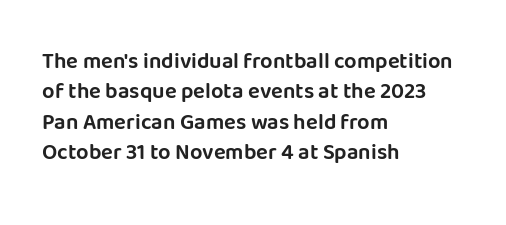
Q: Is the text italic (slanted)? A: No, it is upright.
Q: Is the text underlined? A: No.
Q: How is the paragraph aligned? A: Left-aligned.
Q: Is the spacing between letters normal or unusually wide? A: Normal.
Q: Is the spacing between lines tight, normal or loose? A: Normal.
